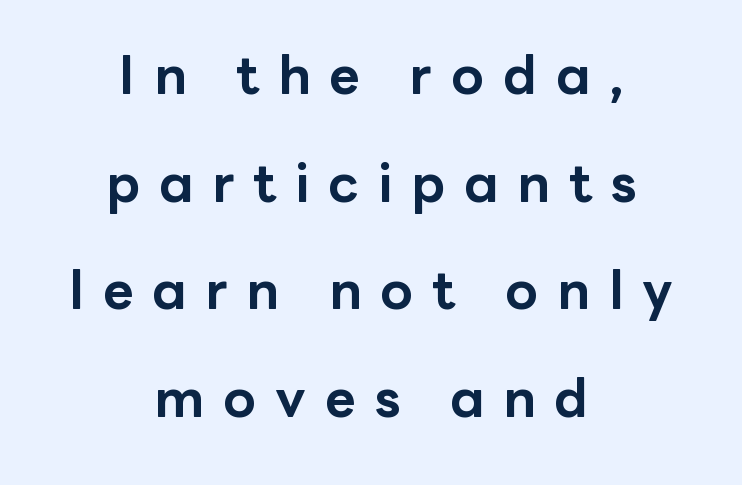
Q: Is the text bold? A: Yes.
Q: Is the text italic (slanted)? A: No, it is upright.
Q: Is the typeface a serif or a sans-serif typeface? A: Sans-serif.
Q: Is the text underlined? A: No.
Q: How is the paragraph aligned? A: Centered.
Q: Is the spacing between letters normal or unusually wide? A: Unusually wide.
Q: Is the spacing between lines tight, normal or loose? A: Loose.
Q: Width (condensed, normal, or wide)? A: Normal.
Q: Stroke contrast? A: Low.
Q: x-height? A: Medium.
Q: Monospaced? A: No.
